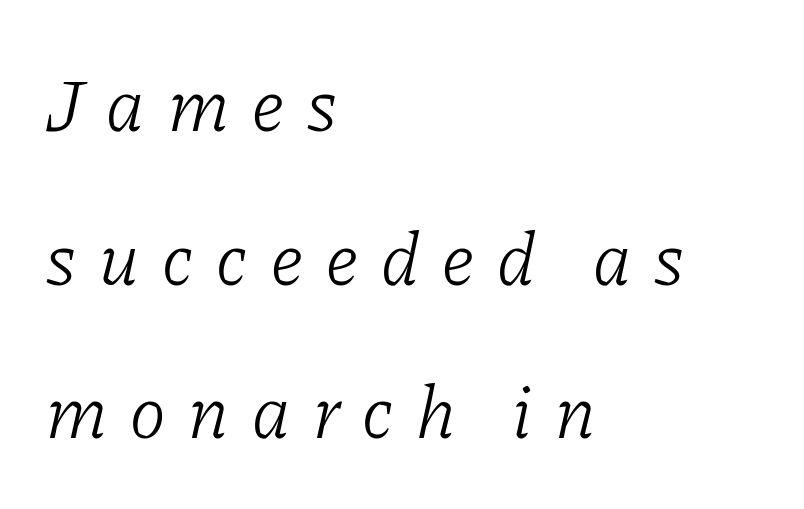
Q: Is the text bold? A: No.
Q: Is the text italic (slanted)? A: Yes, it leans right by about 11 degrees.
Q: Is the typeface a serif or a sans-serif typeface? A: Serif.
Q: Is the text underlined? A: No.
Q: How is the paragraph aligned? A: Left-aligned.
Q: Is the spacing between letters normal or unusually wide? A: Unusually wide.
Q: Is the spacing between lines tight, normal or loose? A: Loose.
Q: Width (condensed, normal, or wide)? A: Normal.
Q: Stroke contrast? A: Low.
Q: x-height? A: Medium.
Q: Monospaced? A: No.
